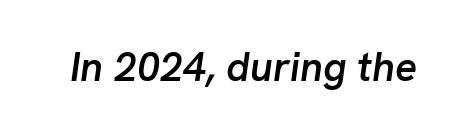
{"italic": "yes", "lean": "right", "slant_degrees": 8, "bold": "semi", "weight": "semibold", "width": "normal", "stroke_contrast": "low", "x_height": "medium", "monospaced": "no", "underline": "no", "letter_spacing": "normal", "letter_spacing_em": 0.0, "glyph_px": 41}
